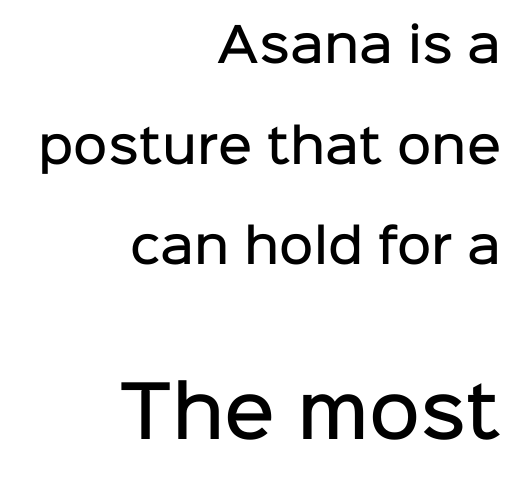
{"serif": "no", "italic": "no", "bold": "semi", "weight": "semibold", "width": "normal", "stroke_contrast": "low", "x_height": "medium", "monospaced": "no", "underline": "no", "align": "right", "line_spacing": "loose", "line_spacing_ratio": 2.14, "letter_spacing": "normal", "letter_spacing_em": 0.0, "larger_block": "second", "size_ratio": 1.49, "glyph_px": 70}
